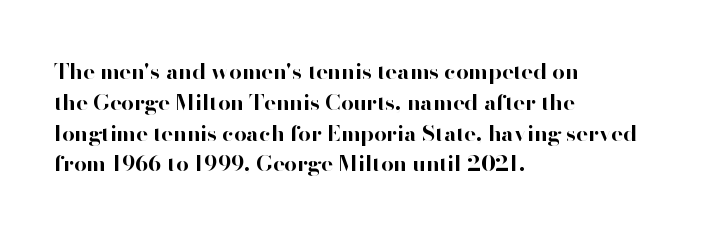
Q: Is the text bold? A: Yes.
Q: Is the text italic (slanted)? A: No, it is upright.
Q: Is the text underlined? A: No.
Q: How is the paragraph aligned? A: Left-aligned.
Q: Is the spacing between letters normal or unusually wide? A: Normal.
Q: Is the spacing between lines tight, normal or loose? A: Normal.
